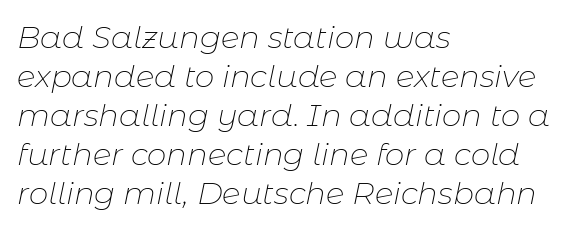
A typesetter would mark this as italic. A typesetter would call this proportional, since set widths differ per character. A bare baseline throughout the passage. Ink coverage per letter is moderate at most. Nothing unusual about the tracking: characters are spaced as the font intends.
